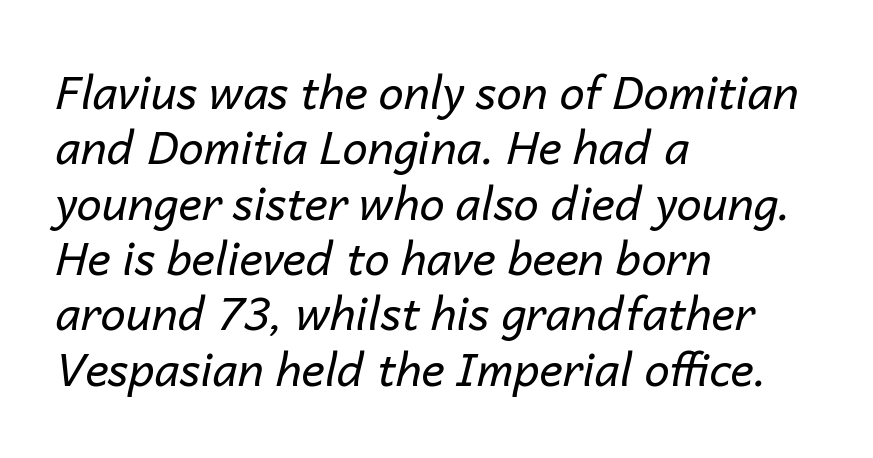
The image shows 45 px regular-weight type, italic (leaning right); set left-aligned, line spacing 1.23x, normal letter spacing, not underlined; low stroke contrast and a medium x-height.
